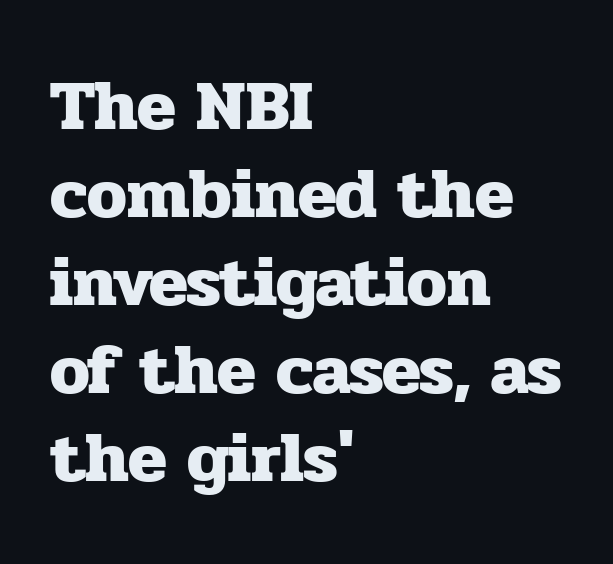
Q: Is the text bold? A: Yes.
Q: Is the text italic (slanted)? A: No, it is upright.
Q: Is the typeface a serif or a sans-serif typeface? A: Serif.
Q: Is the text underlined? A: No.
Q: How is the paragraph aligned? A: Left-aligned.
Q: Is the spacing between letters normal or unusually wide? A: Normal.
Q: Width (condensed, normal, or wide)? A: Normal.
Q: Stroke contrast? A: Low.
Q: x-height? A: Medium.
Q: Monospaced? A: No.
